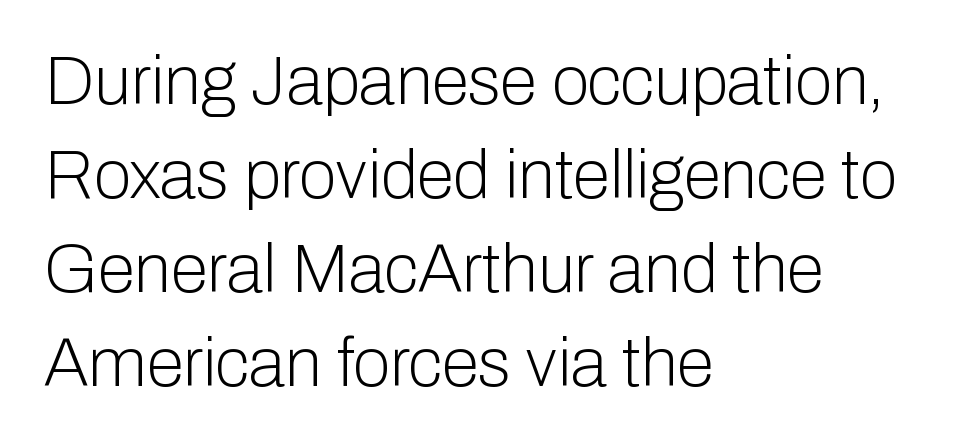
The image shows 68 px light sans-serif type, upright; set left-aligned, normal line spacing (1.38x), normal letter spacing, not underlined; low stroke contrast and a medium x-height.
